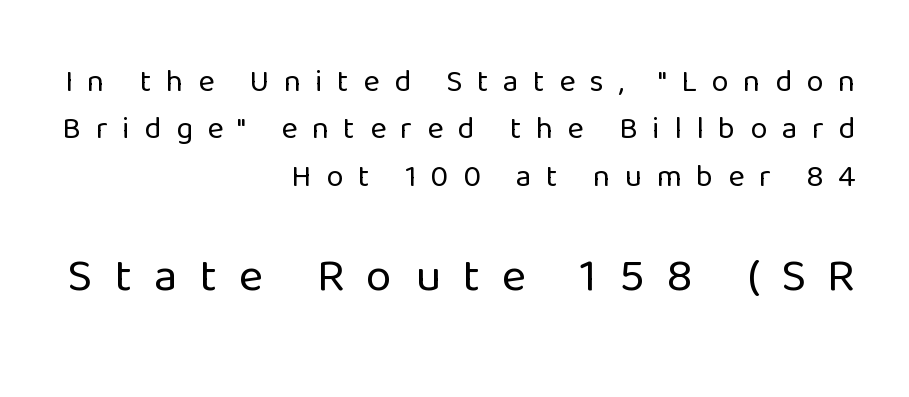
{"serif": "no", "italic": "no", "bold": "no", "weight": "regular", "width": "normal", "stroke_contrast": "low", "x_height": "medium", "monospaced": "no", "underline": "no", "align": "right", "line_spacing": "normal", "line_spacing_ratio": 1.53, "letter_spacing": "wide", "letter_spacing_em": 0.47, "larger_block": "second", "size_ratio": 1.52, "glyph_px": 47}
